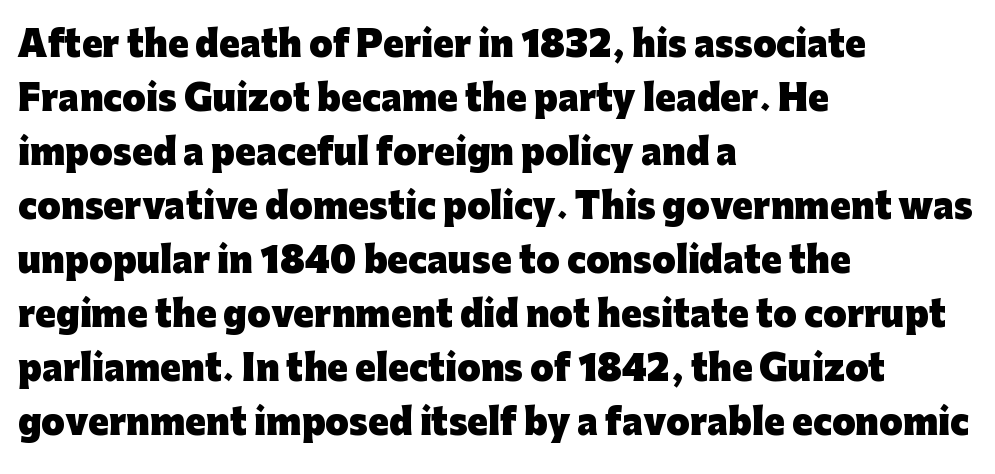
Each word holds together tightly as a unit, with standard inter-letter gaps. Left-aligned paragraph, ragged on the right. Students, this is bold: see how much ink each stroke carries. Descenders are the only things crossing below the line. Look at the bottom of the vertical strokes: they stop flat, with no serifs. The rows are spaced the way most documents space them.
